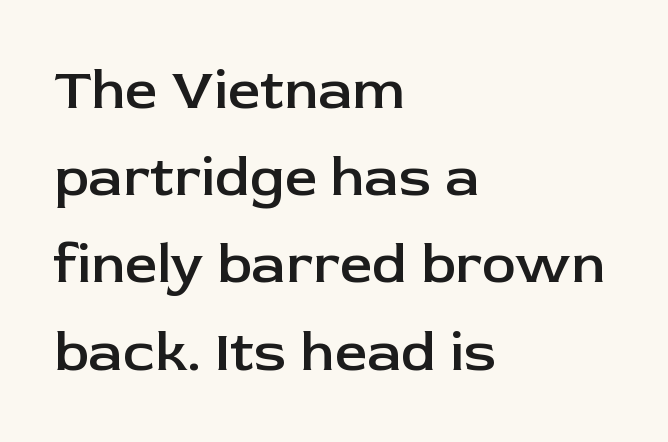
In CSS terms this would be text-align: left. The rendering uses a moderate line-height, typical for paragraphs. Heft: intermediate — a semibold. The string is rendered with underlining switched off. The line texture is even and compact thanks to regular tracking.
